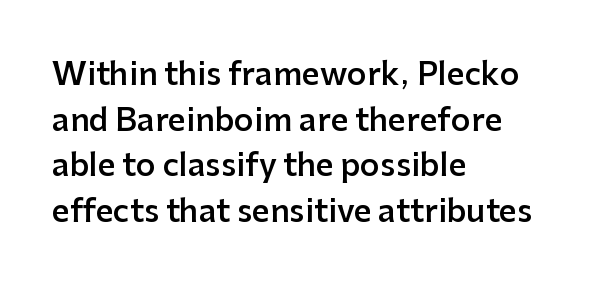
{"serif": "no", "italic": "no", "bold": "semi", "weight": "semibold", "width": "normal", "stroke_contrast": "low", "x_height": "medium", "monospaced": "no", "underline": "no", "align": "left", "line_spacing": "normal", "line_spacing_ratio": 1.47, "letter_spacing": "normal", "letter_spacing_em": 0.0, "glyph_px": 31}
